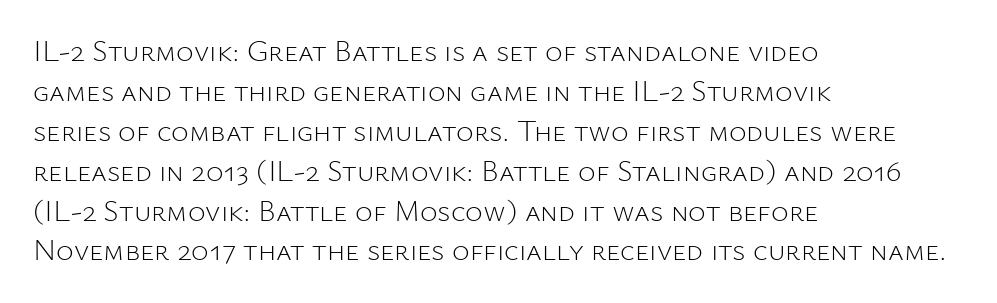
Descenders hang freely into open space. Is there any slant? The stems are plumb. A student would call this left alignment; a typographer would say flush left, rag right. The passage shown is typed in a proportional face where columns would drift. The designer left line spacing at the default.
